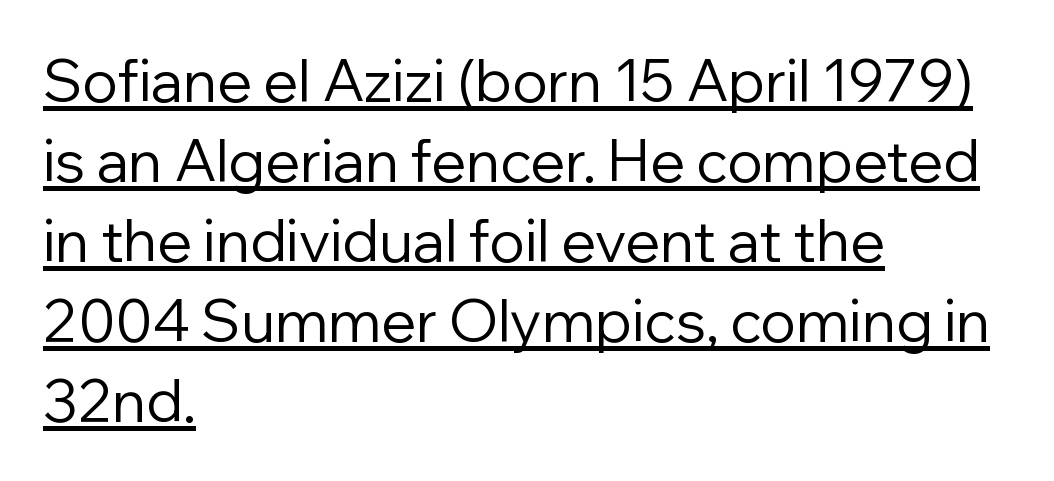
The image shows 58 px regular-weight sans-serif type, upright; set left-aligned, normal line spacing (1.38x), normal letter spacing, underlined; low stroke contrast and a medium x-height.
